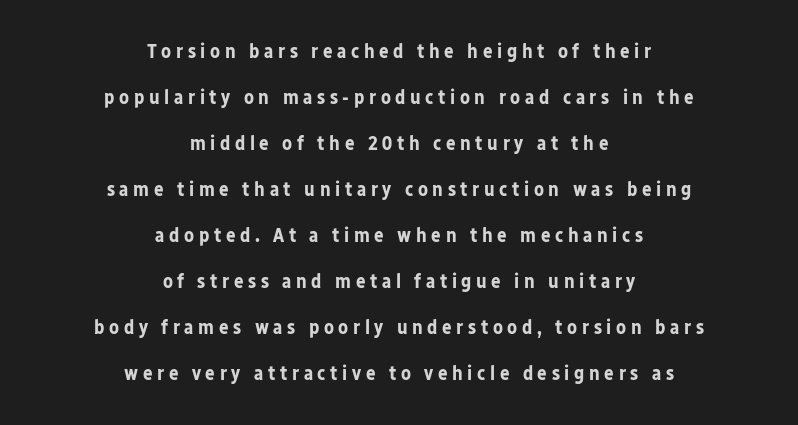
{"italic": "no", "bold": "yes", "underline": "no", "align": "center", "line_spacing": "loose", "line_spacing_ratio": 2.3, "letter_spacing": "wide", "letter_spacing_em": 0.23, "glyph_px": 20}
